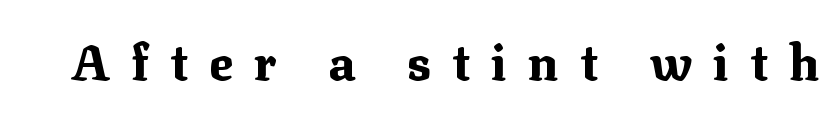
The image shows 50 px bold serif type, upright; set unusually wide letter spacing (+0.42 em), not underlined; medium stroke contrast and a medium x-height.
